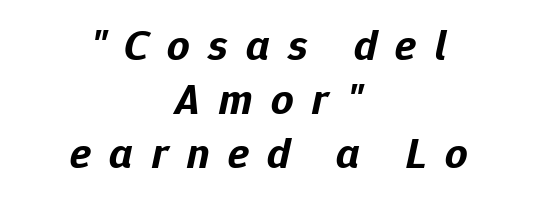
The specimen reads as italic at a glance. Which margin do the lines hug? Neither — every line sits in the middle. Check the space under the baseline: it is left empty. Characters follow at a spacing far wider than the type designer built in.
